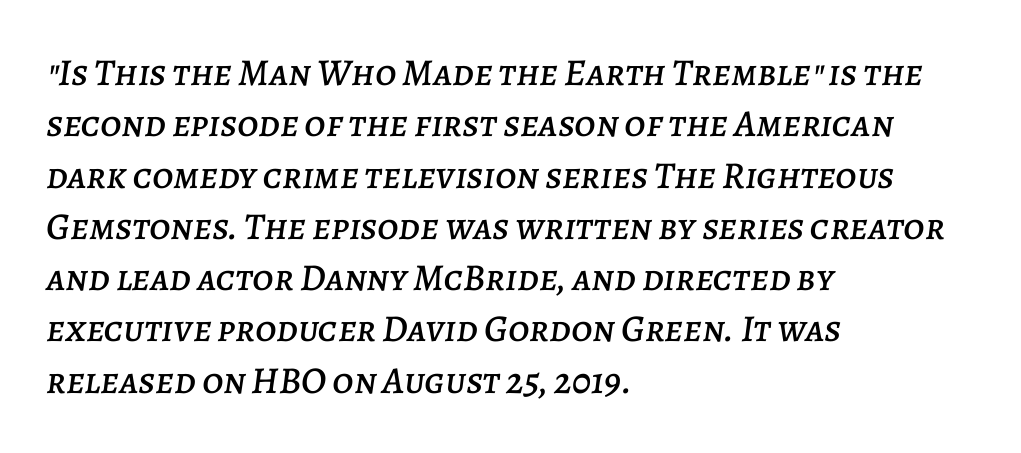
Q: Is the text italic (slanted)? A: Yes, it leans right by about 7 degrees.
Q: Is the text underlined? A: No.
Q: How is the paragraph aligned? A: Left-aligned.
Q: Is the spacing between letters normal or unusually wide? A: Normal.
Q: Is the spacing between lines tight, normal or loose? A: Normal.
Q: Width (condensed, normal, or wide)? A: Normal.
Q: Stroke contrast? A: Low.
Q: x-height? A: Large.
Q: Monospaced? A: No.
